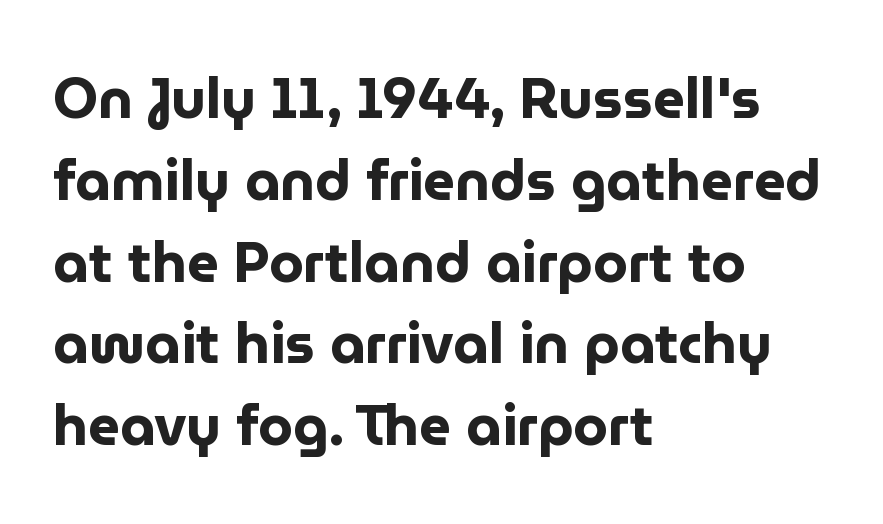
{"serif": "no", "italic": "no", "bold": "yes", "weight": "bold", "width": "normal", "stroke_contrast": "low", "x_height": "medium", "monospaced": "no", "underline": "no", "align": "left", "line_spacing": "normal", "line_spacing_ratio": 1.46, "letter_spacing": "normal", "letter_spacing_em": 0.0, "glyph_px": 56}
